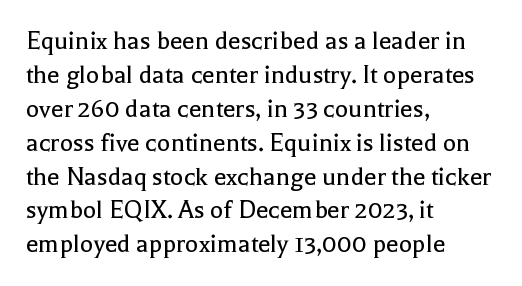
Line starts are locked; line ends wander. The letters stand straight up with perfectly vertical stems. Little horizontal feet cap the strokes, marking this as serif type. Each row of text sits above clean, open space. The weight would be labelled regular, book, light, or lighter still.
